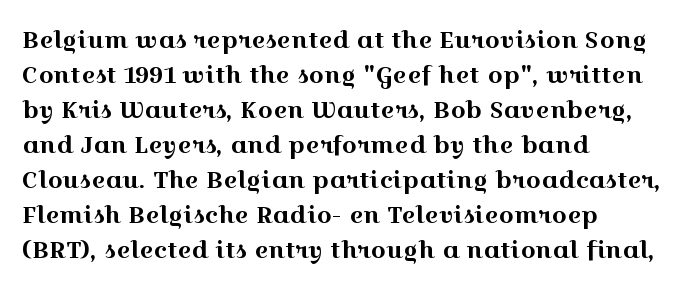
Style check: upright. The designer left line spacing at the default. Casual observation: everything's shoved over to the left. Tracking here is standard; glyphs follow each other at the usual distance. The foot of each line stays bare and open.
